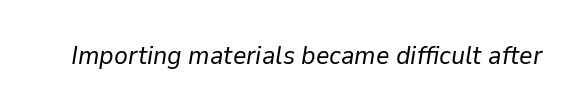
{"italic": "yes", "lean": "right", "slant_degrees": 9, "bold": "no", "underline": "no", "letter_spacing": "normal", "letter_spacing_em": 0.0, "glyph_px": 26}
